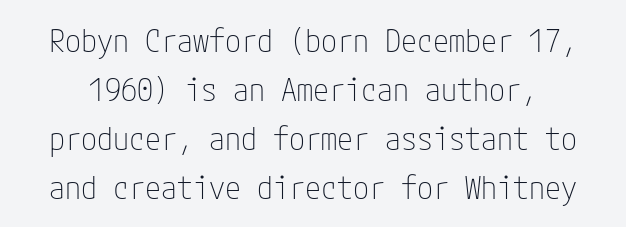
Type style note: lacks serifs. Is the type heavy? It reads as light-to-regular instead. Compared with typical body copy, the letter spacing here is the same. The gap between lines stays unmarked. Does the leading feel generous? No, just average. The lettering stays uniformly vertical, giving the passage a roman look.
